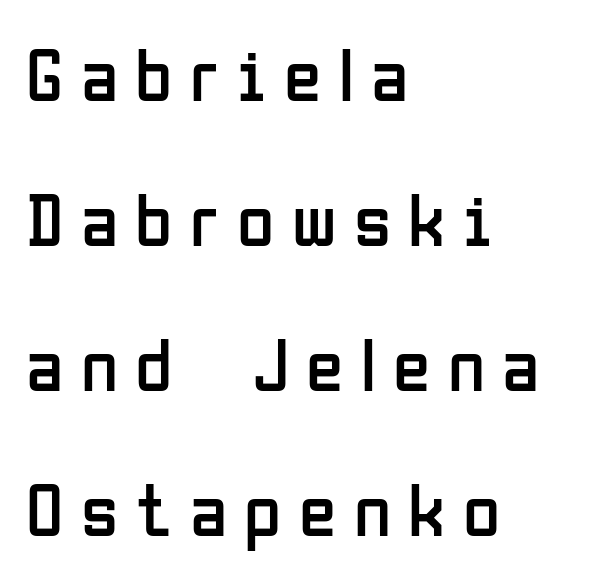
Q: Is the text bold? A: No.
Q: Is the text italic (slanted)? A: No, it is upright.
Q: Is the typeface a serif or a sans-serif typeface? A: Sans-serif.
Q: Is the text underlined? A: No.
Q: How is the paragraph aligned? A: Left-aligned.
Q: Is the spacing between letters normal or unusually wide? A: Unusually wide.
Q: Is the spacing between lines tight, normal or loose? A: Loose.
Q: Width (condensed, normal, or wide)? A: Condensed.
Q: Stroke contrast? A: Low.
Q: x-height? A: Medium.
Q: Monospaced? A: No.
